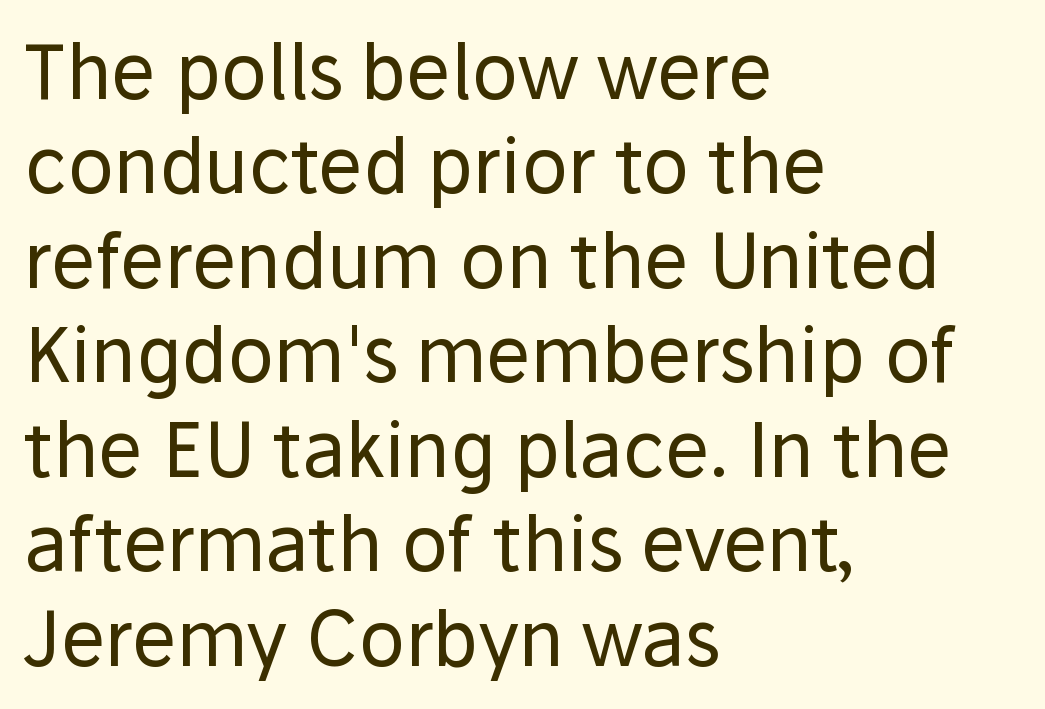
The image shows 75 px regular-weight sans-serif type, upright; set left-aligned, normal line spacing (1.26x), normal letter spacing, not underlined; low stroke contrast and a medium x-height.
